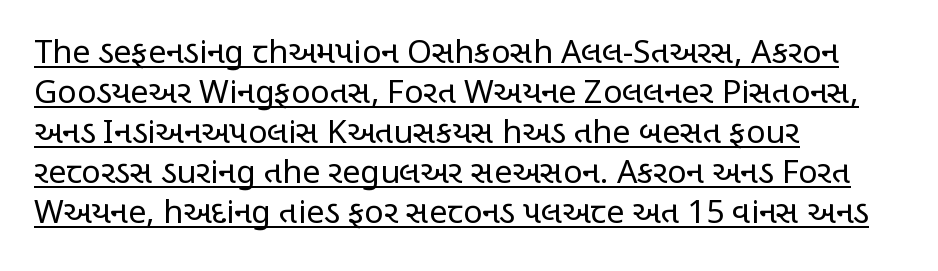
Q: Is the text bold? A: No.
Q: Is the text italic (slanted)? A: No, it is upright.
Q: Is the typeface a serif or a sans-serif typeface? A: Sans-serif.
Q: Is the text underlined? A: Yes.
Q: How is the paragraph aligned? A: Left-aligned.
Q: Is the spacing between letters normal or unusually wide? A: Normal.
Q: Is the spacing between lines tight, normal or loose? A: Normal.
Q: Width (condensed, normal, or wide)? A: Condensed.
Q: Stroke contrast? A: Low.
Q: x-height? A: Large.
Q: Monospaced? A: No.
